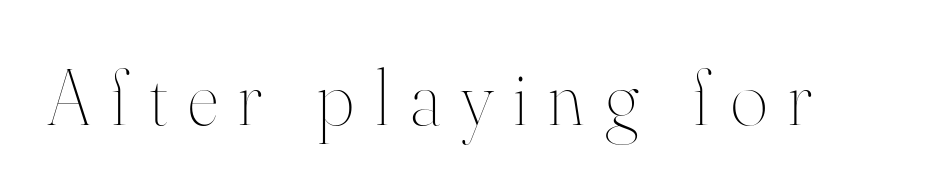
Q: Is the text bold? A: No.
Q: Is the text italic (slanted)? A: No, it is upright.
Q: Is the text underlined? A: No.
Q: Is the spacing between letters normal or unusually wide? A: Unusually wide.
Q: Width (condensed, normal, or wide)? A: Normal.
Q: Stroke contrast? A: High.
Q: x-height? A: Small.
Q: Monospaced? A: No.
